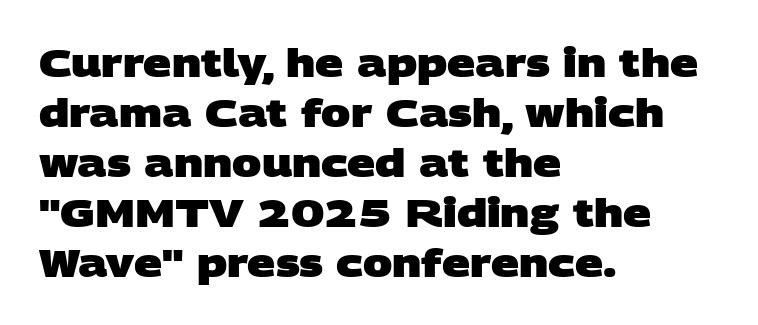
The image shows 39 px heavy, wide sans-serif type; set left-aligned, normal line spacing (1.28x), normal letter spacing, not underlined; low stroke contrast and a large x-height.
